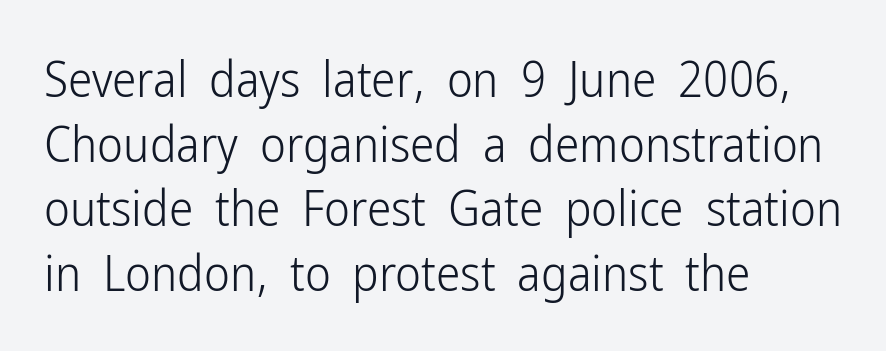
The image shows 49 px light, condensed sans-serif type, upright; set left-aligned, normal line spacing (1.32x), normal letter spacing, not underlined; low stroke contrast and a medium x-height.
